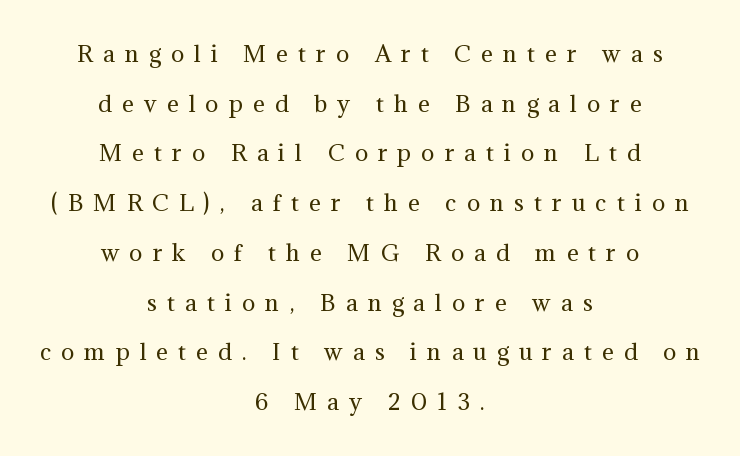
Q: Is the text bold? A: No.
Q: Is the text italic (slanted)? A: No, it is upright.
Q: Is the text underlined? A: No.
Q: How is the paragraph aligned? A: Centered.
Q: Is the spacing between letters normal or unusually wide? A: Unusually wide.
Q: Is the spacing between lines tight, normal or loose? A: Loose.
